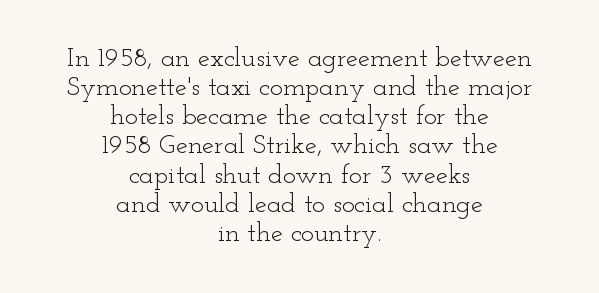
The image shows 27 px text type, upright; set centered, tight line spacing (1.08x), normal letter spacing, not underlined.
